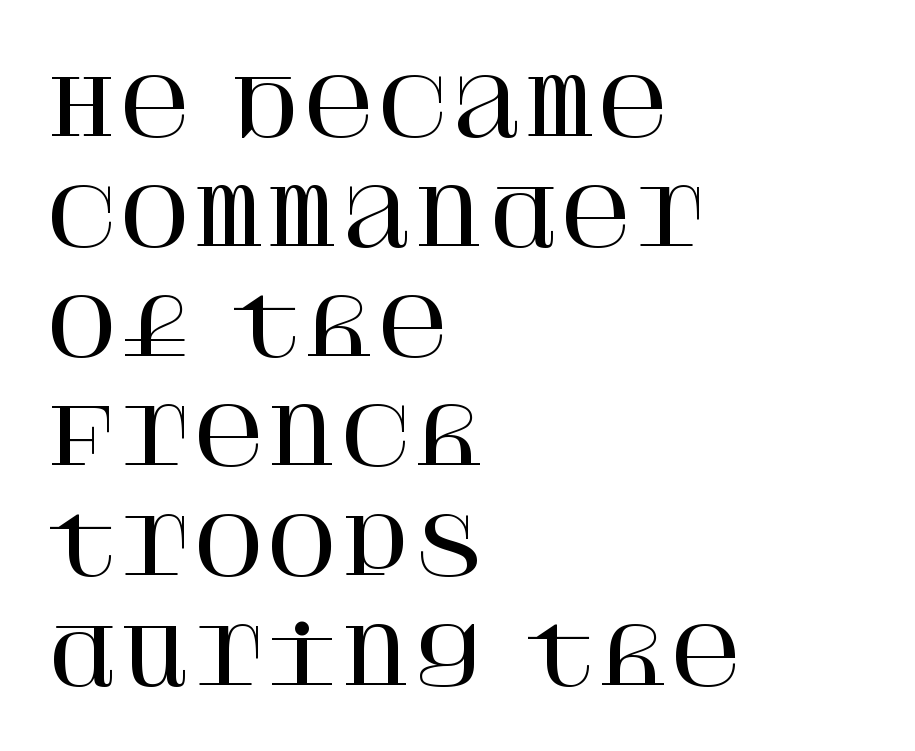
The lettering stays uniformly vertical, giving the passage a roman look. What's the leading like? Ordinary, nothing unusual. This sample uses plain, unmodified letter spacing. Teacher's note: observe the even left margin — that is flush-left alignment.
